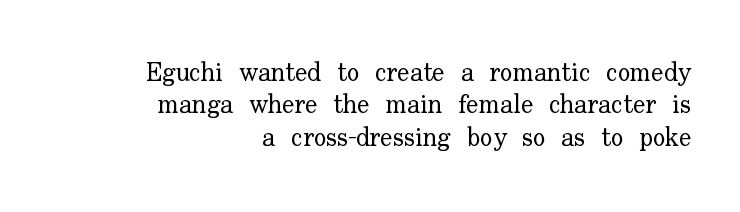
Q: Is the text bold? A: No.
Q: Is the text italic (slanted)? A: No, it is upright.
Q: Is the text underlined? A: No.
Q: How is the paragraph aligned? A: Right-aligned.
Q: Is the spacing between letters normal or unusually wide? A: Normal.
Q: Is the spacing between lines tight, normal or loose? A: Normal.
